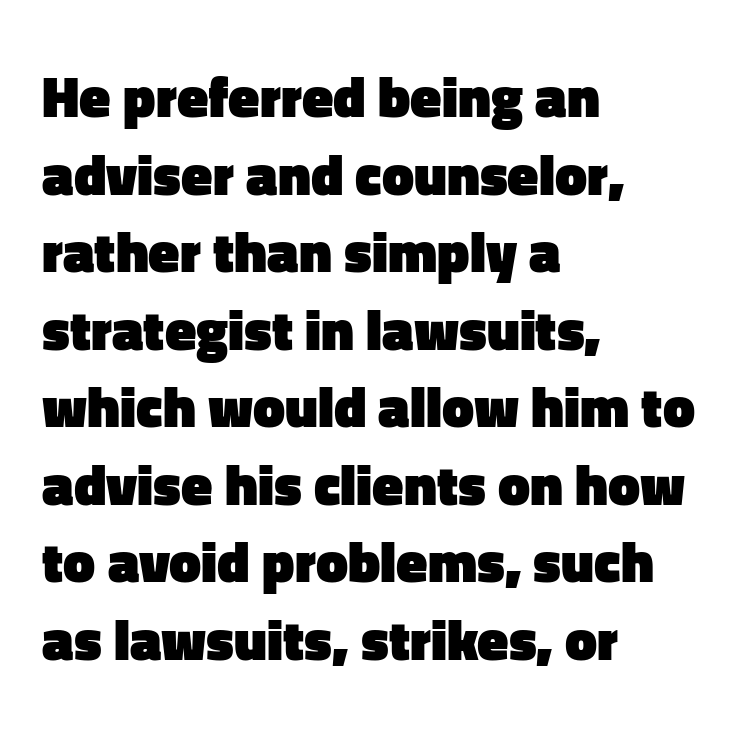
Compared with a centered layout, this one pins lines to the left instead. Compared with an ordinary text face, these strokes are far heavier — a full bold. Look at the bottom of the vertical strokes: they stop flat, with no serifs. The face used here is proportionally spaced, like ordinary book or web type. Is there any slant? The stems are plumb.
